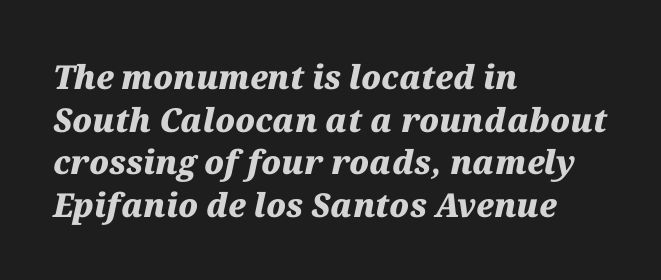
This sample is left-justified, so line endings fall wherever the words run out. The horizontal fit of the characters is conventional and even. Weight: bold. The glyphs are unaccompanied by any horizontal stroke below them. How would I describe the line gaps? Plain and ordinary. Is this a fixed-width face? No — the glyphs have proportional, varying widths.
